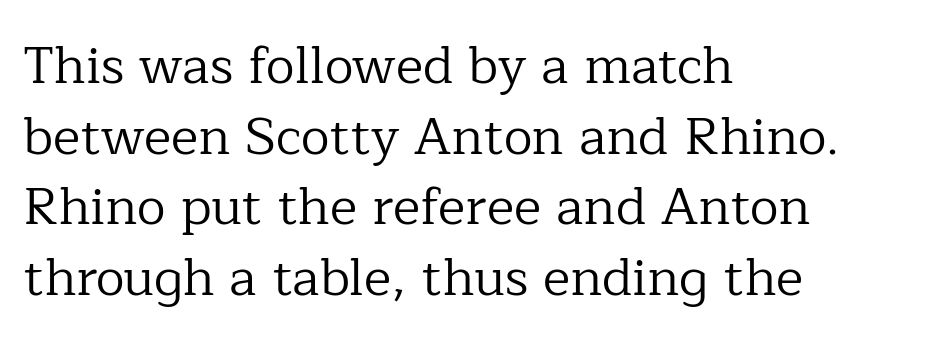
Q: Is the text bold? A: No.
Q: Is the text italic (slanted)? A: No, it is upright.
Q: Is the typeface a serif or a sans-serif typeface? A: Serif.
Q: Is the text underlined? A: No.
Q: How is the paragraph aligned? A: Left-aligned.
Q: Is the spacing between letters normal or unusually wide? A: Normal.
Q: Is the spacing between lines tight, normal or loose? A: Normal.
Q: Width (condensed, normal, or wide)? A: Normal.
Q: Stroke contrast? A: Low.
Q: x-height? A: Medium.
Q: Monospaced? A: No.
